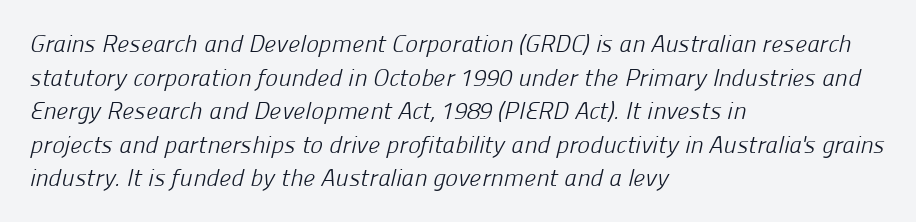
Horizontal alignment here is leftward, the default for most running prose. Weight: in the light-to-regular range. The glyphs are unaccompanied by any horizontal stroke below them. The lines sit at an ordinary, default distance from one another. Standard letterfit; no display-style spreading of the glyphs.
